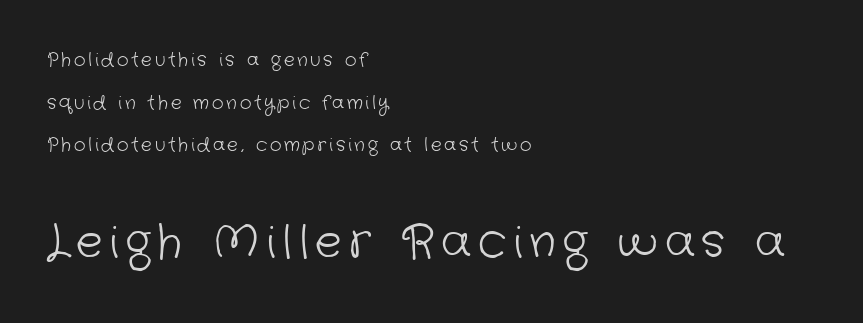
Is this a fixed-width face? No — the glyphs have proportional, varying widths. Leading: increased. The weight would be labelled regular, book, light, or lighter still. The type family on display is of the sans-serif kind.
